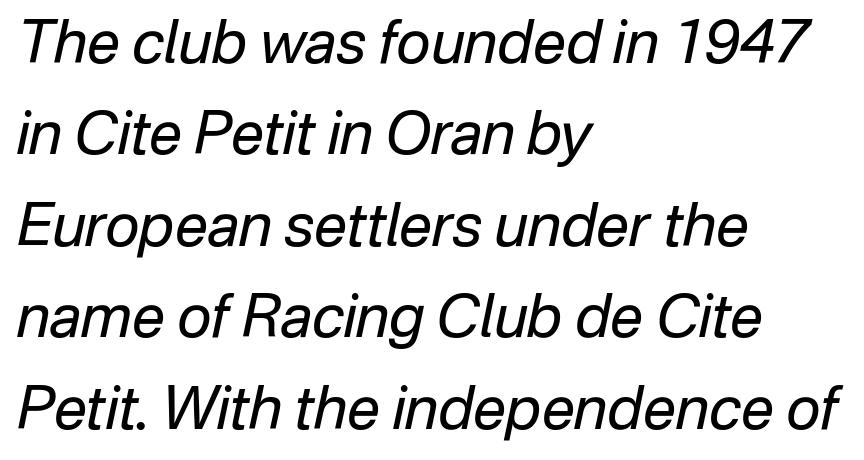
Caption: standard tracking, unaltered. You could not count columns in this text — the font is proportionally spaced. Students, observe: this is what conventionally led text looks like. Would a proofreader flag this as italicized? Yes.
